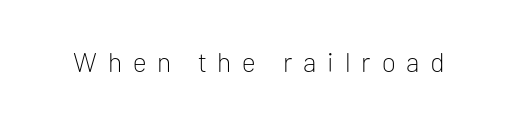
{"italic": "no", "bold": "no", "underline": "no", "letter_spacing": "wide", "letter_spacing_em": 0.4, "glyph_px": 27}
